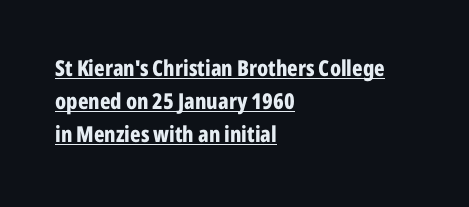
{"italic": "no", "bold": "yes", "underline": "yes", "align": "left", "line_spacing": "normal", "line_spacing_ratio": 1.51, "letter_spacing": "normal", "letter_spacing_em": 0.0, "glyph_px": 22}
